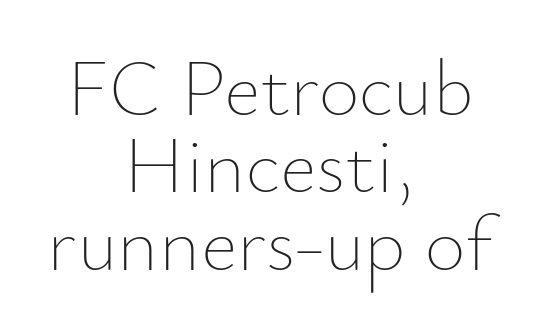
{"italic": "no", "bold": "no", "weight": "thin", "width": "normal", "stroke_contrast": "low", "x_height": "small", "monospaced": "no", "underline": "no", "align": "center", "line_spacing": "tight", "line_spacing_ratio": 0.98, "letter_spacing": "normal", "letter_spacing_em": 0.0, "glyph_px": 79}
